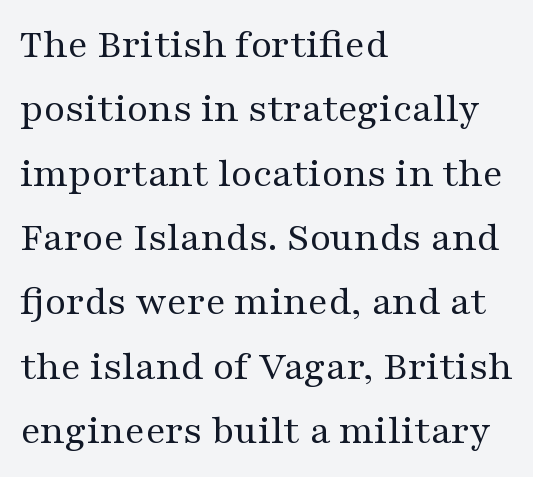
Vertical stems look standard width or narrower in stroke. Nobody drew a line under any word here. Each word holds together tightly as a unit, with standard inter-letter gaps. A roman cut, with each character standing at attention. The text block is weighted toward the left margin, trailing off unevenly rightward. Line spacing here is normal.
